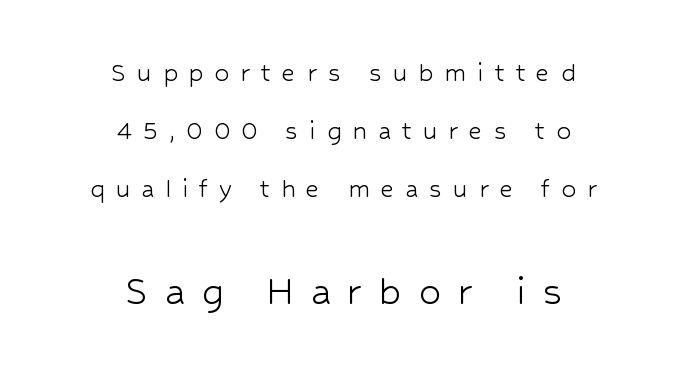
The lines in this sample share a center point and differ in where they start and stop. Quick note: not italic, upright. The designer gave the closing block more size than the opening block. Heft: none added — not bold. The passage shown is not underscored anywhere. Tracking value appears strongly positive — letters spread wide.
